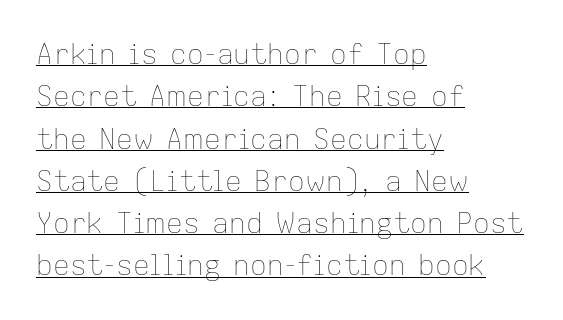
This sample is left-justified, so line endings fall wherever the words run out. Do the characters align in a grid? No, the font is proportional. Compared with typical paragraphs, the rows here are spaced about the same. Default kerning and tracking; the words read as compact shapes. The letters stand straight up with perfectly vertical stems. The sample's only ornament is a line tracing under the words.
